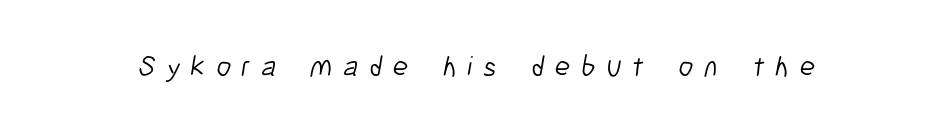
The letters advance in unequal steps, a hallmark of proportional type. The weight would be labelled regular, book, light, or lighter still. Words appear elongated and porous because spacing is wide. Serif or sans? Sans — the stroke terminals are bare.
